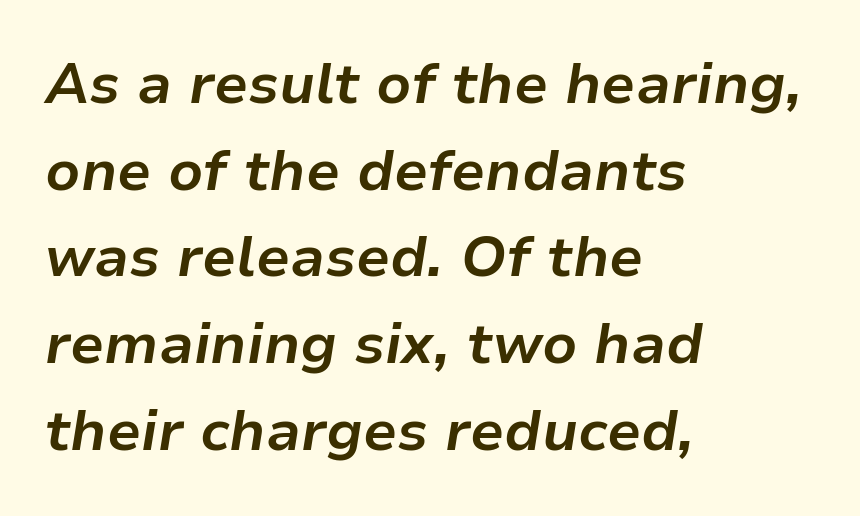
The image shows 57 px bold type, italic (leaning right); set left-aligned, normal line spacing (1.52x), normal letter spacing, not underlined; low stroke contrast and a medium x-height.
